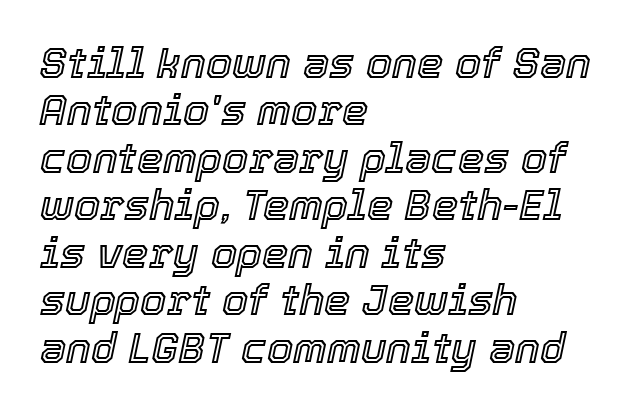
Q: Is the text italic (slanted)? A: Yes, it leans right by about 12 degrees.
Q: Is the text underlined? A: No.
Q: How is the paragraph aligned? A: Left-aligned.
Q: Is the spacing between letters normal or unusually wide? A: Normal.
Q: Is the spacing between lines tight, normal or loose? A: Tight.
Q: Width (condensed, normal, or wide)? A: Normal.
Q: x-height? A: Medium.
Q: Monospaced? A: No.
